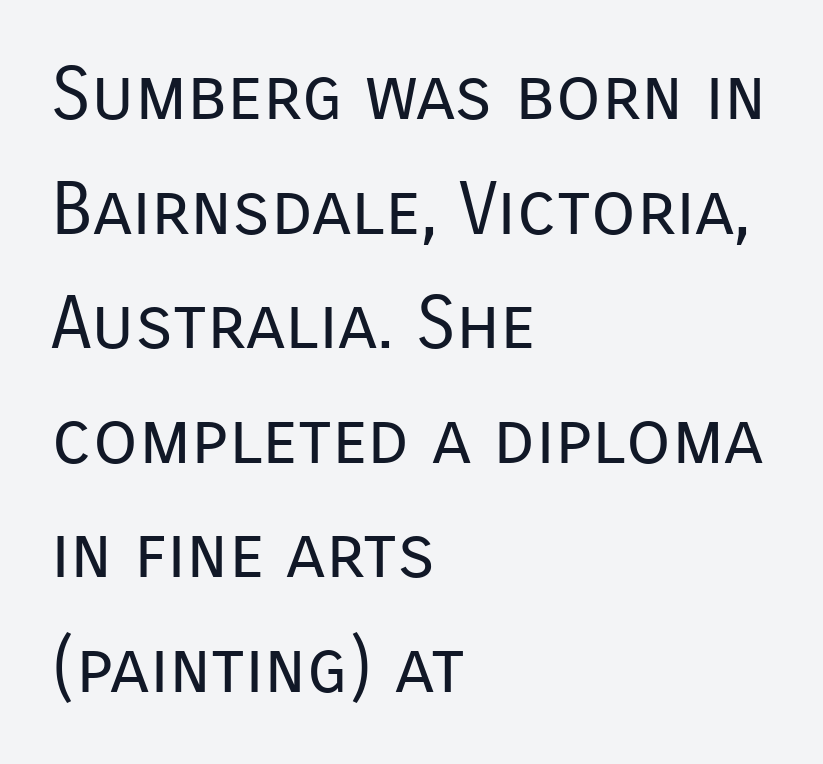
No word sits above an underline. Is this a sans? Yes — the strokes have no serifs. The axis of the letterforms is exactly vertical. Ink coverage per letter is moderate at most. These lines are rendered in a variable-pitch font. The type is set solid horizontally, with unmodified tracking.
